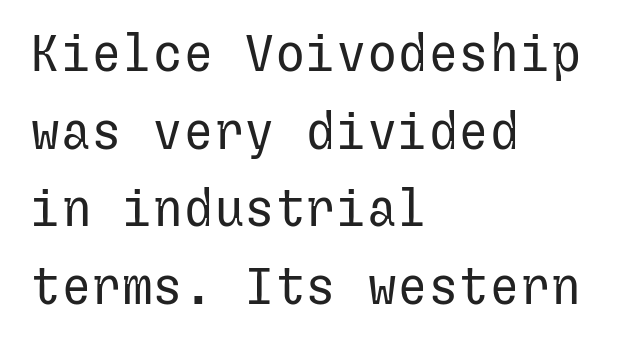
The image shows 51 px regular-weight sans-serif type, upright; set left-aligned, normal line spacing (1.52x), normal letter spacing, not underlined; low stroke contrast and a medium x-height.
